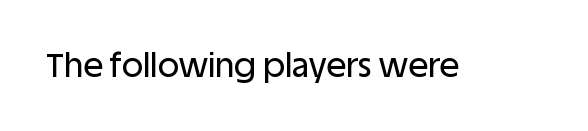
The image shows 33 px sans-serif type, upright; set normal letter spacing, not underlined; low stroke contrast and a large x-height.
